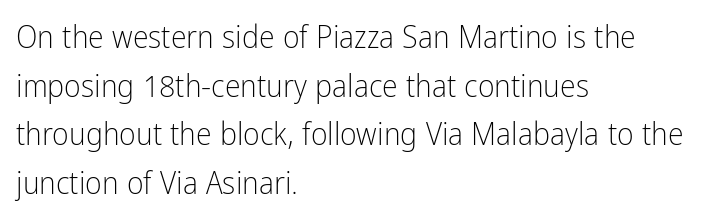
The letters look calm and open, with moderate or lighter stems. How would I describe the line gaps? Plain and ordinary. Looks like regular typesetting: each glyph gets only the width it needs. Line beginnings align vertically; line endings do not. Honestly, there is no underline to notice here at all.
